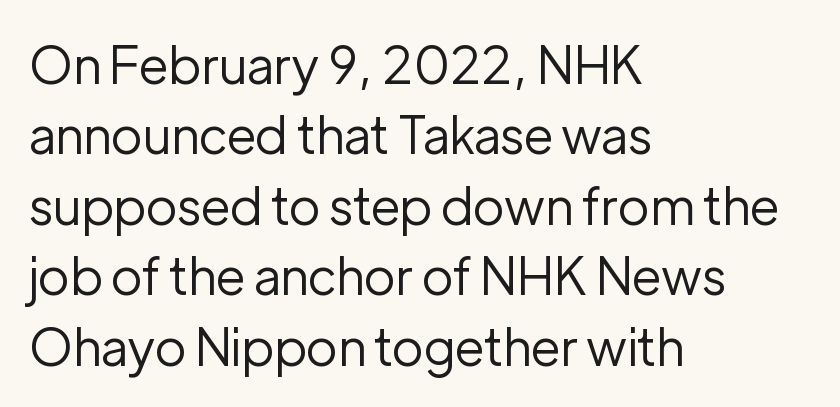
The font's upright variant was chosen for this text. Casual observation: everything's shoved over to the left. The passage shown is typed in a proportional face where columns would drift. No extra tracking has been applied to these lines.
